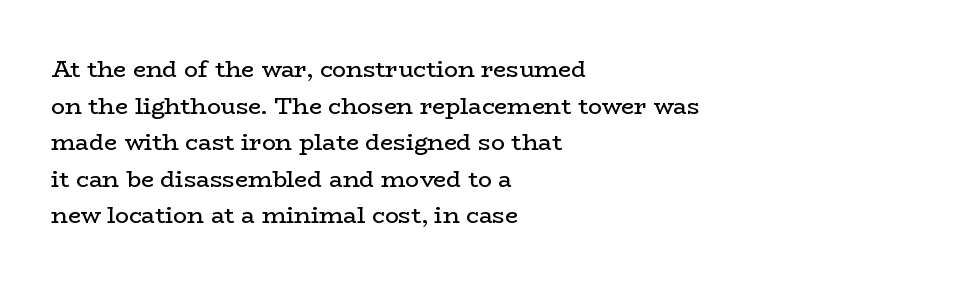
Notice how descenders clear the ascenders below comfortably — that's standard leading. Heft: none added — not bold. Posture: upright roman. The tracking reads as untouched default to a designer's eye. If you drew a ruler down the left edge, every line would touch it.
